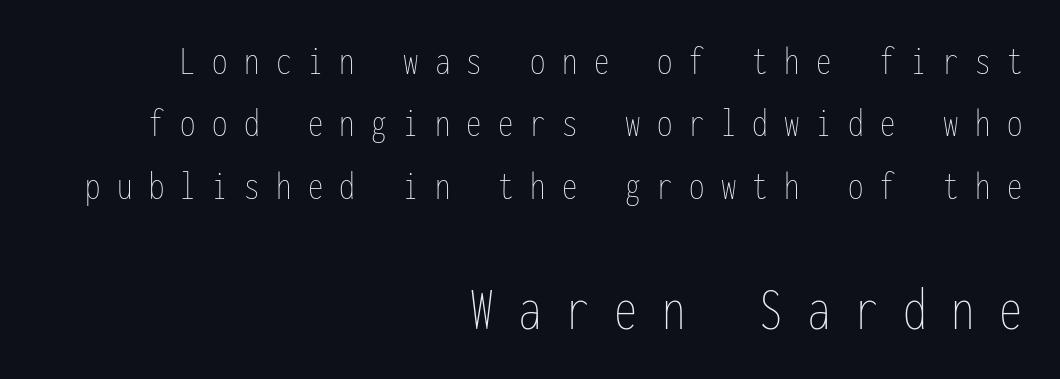
The image shows 62 px thin, condensed type, upright, monospaced; set right-aligned, normal line spacing (1.52x), unusually wide letter spacing (+0.4 em), not underlined; the second (bottom) block is 1.51x larger; low stroke contrast and a medium x-height.
